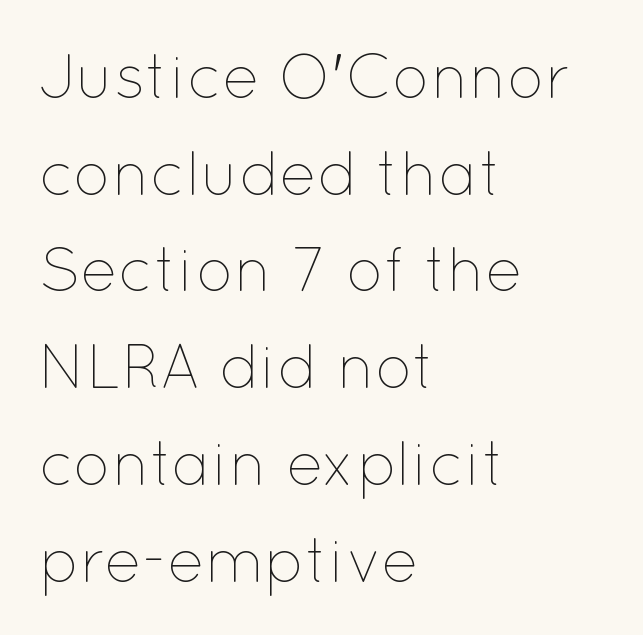
Q: Is the text bold? A: No.
Q: Is the text italic (slanted)? A: No, it is upright.
Q: Is the text underlined? A: No.
Q: How is the paragraph aligned? A: Left-aligned.
Q: Is the spacing between letters normal or unusually wide? A: Normal.
Q: Is the spacing between lines tight, normal or loose? A: Normal.
Q: Width (condensed, normal, or wide)? A: Normal.
Q: Stroke contrast? A: Low.
Q: x-height? A: Medium.
Q: Monospaced? A: No.
